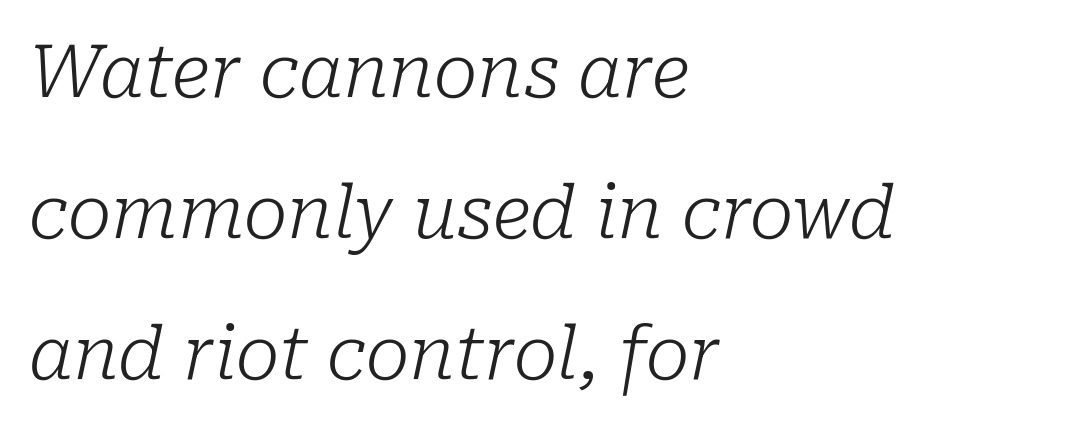
{"serif": "yes", "italic": "yes", "lean": "right", "slant_degrees": 10, "bold": "no", "weight": "light", "width": "normal", "stroke_contrast": "low", "x_height": "medium", "monospaced": "no", "underline": "no", "align": "left", "line_spacing": "loose", "line_spacing_ratio": 1.93, "letter_spacing": "normal", "letter_spacing_em": 0.0, "glyph_px": 73}
